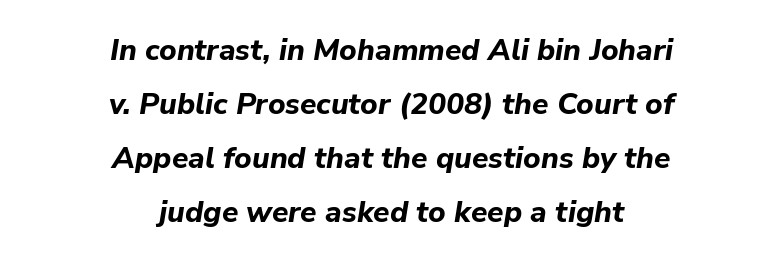
Q: Is the text bold? A: Yes.
Q: Is the text italic (slanted)? A: Yes, it leans right by about 9 degrees.
Q: Is the text underlined? A: No.
Q: How is the paragraph aligned? A: Centered.
Q: Is the spacing between letters normal or unusually wide? A: Normal.
Q: Width (condensed, normal, or wide)? A: Normal.
Q: Stroke contrast? A: Low.
Q: x-height? A: Medium.
Q: Monospaced? A: No.
